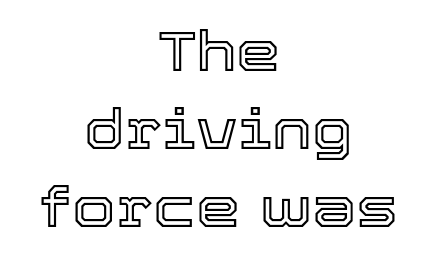
The image shows 56 px text type, upright; set centered, normal line spacing (1.39x), normal letter spacing, not underlined; a medium x-height.
